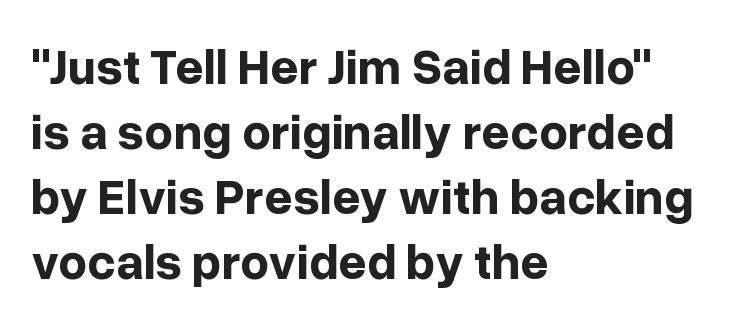
{"serif": "no", "italic": "no", "bold": "yes", "weight": "bold", "width": "normal", "stroke_contrast": "low", "x_height": "medium", "monospaced": "no", "underline": "no", "align": "left", "line_spacing": "normal", "line_spacing_ratio": 1.3, "letter_spacing": "normal", "letter_spacing_em": 0.0, "glyph_px": 50}
